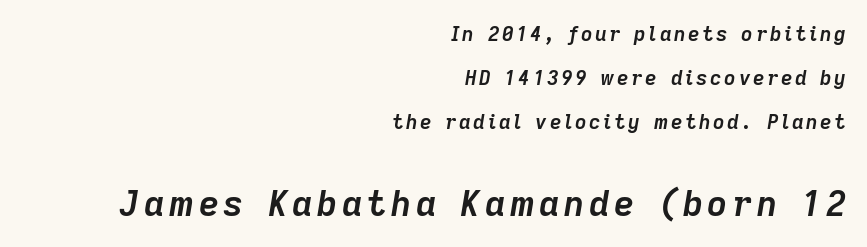
{"italic": "yes", "lean": "right", "slant_degrees": 9, "bold": "yes", "weight": "semibold", "width": "normal", "stroke_contrast": "low", "x_height": "medium", "monospaced": "no", "underline": "no", "align": "right", "line_spacing": "loose", "line_spacing_ratio": 2.2, "larger_block": "second", "size_ratio": 1.75, "glyph_px": 35}
